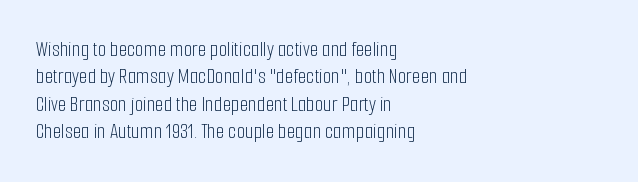
{"italic": "no", "bold": "no", "underline": "no", "align": "left", "line_spacing": "normal", "line_spacing_ratio": 1.25, "letter_spacing": "normal", "letter_spacing_em": 0.0, "glyph_px": 22}
